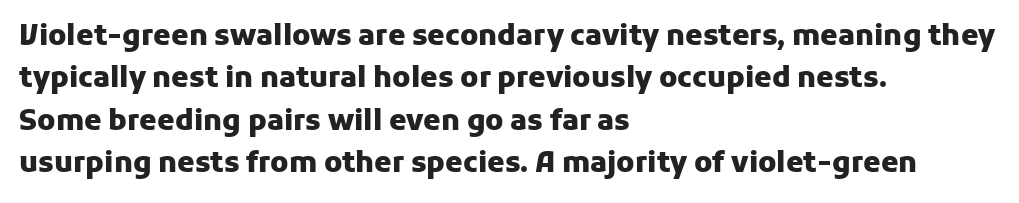
The letterforms sit shoulder to shoulder at normal distance. You can tell it's not italic because the verticals are truly vertical. Underlining? Definitely not there. Notice how descenders clear the ascenders below comfortably — that's standard leading. The face used here is proportionally spaced, like ordinary book or web type.
